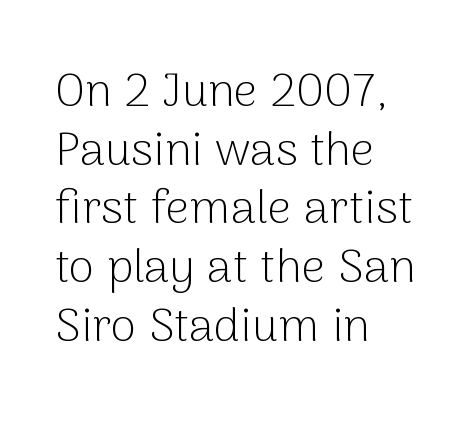
Q: Is the text bold? A: No.
Q: Is the text italic (slanted)? A: No, it is upright.
Q: Is the typeface a serif or a sans-serif typeface? A: Sans-serif.
Q: Is the text underlined? A: No.
Q: How is the paragraph aligned? A: Left-aligned.
Q: Is the spacing between letters normal or unusually wide? A: Normal.
Q: Is the spacing between lines tight, normal or loose? A: Normal.
Q: Width (condensed, normal, or wide)? A: Normal.
Q: Stroke contrast? A: Low.
Q: x-height? A: Medium.
Q: Monospaced? A: No.
